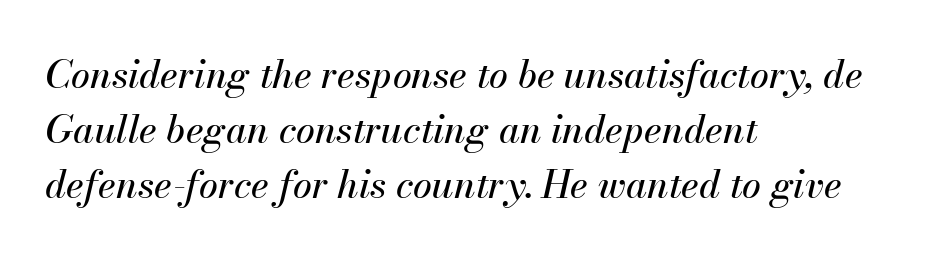
How would I describe the line gaps? Plain and ordinary. The typesetter chose a ragged-right arrangement here. The rendering applies a slant to the glyphs. Inter-character spacing is left at the font's built-in metrics.
